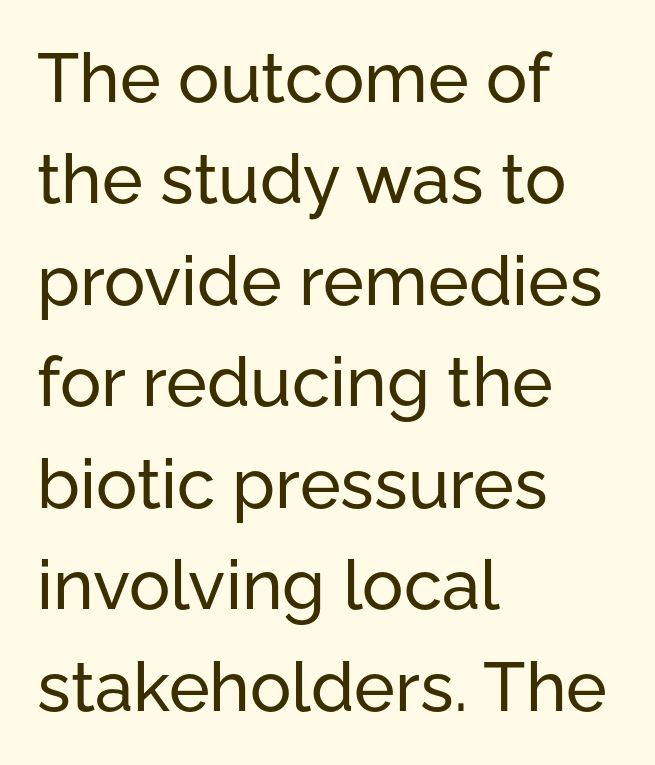
Q: Is the text italic (slanted)? A: No, it is upright.
Q: Is the typeface a serif or a sans-serif typeface? A: Sans-serif.
Q: Is the text underlined? A: No.
Q: How is the paragraph aligned? A: Left-aligned.
Q: Is the spacing between letters normal or unusually wide? A: Normal.
Q: Is the spacing between lines tight, normal or loose? A: Normal.
Q: Width (condensed, normal, or wide)? A: Normal.
Q: Stroke contrast? A: Low.
Q: x-height? A: Medium.
Q: Monospaced? A: No.
